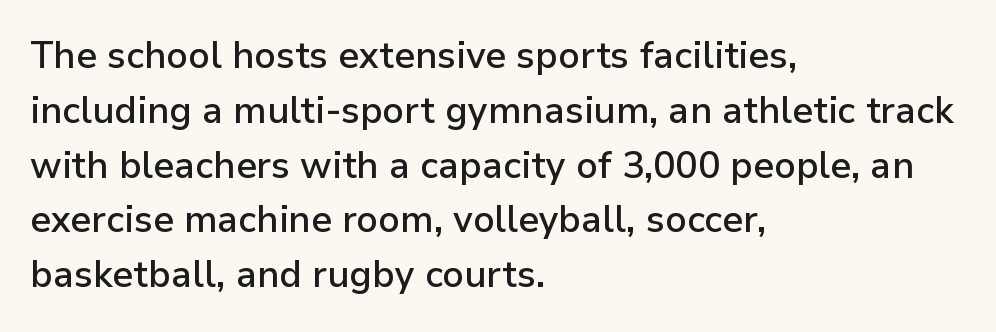
{"serif": "no", "italic": "no", "bold": "semi", "weight": "semibold", "width": "normal", "stroke_contrast": "low", "x_height": "medium", "monospaced": "no", "underline": "no", "align": "left", "line_spacing": "normal", "line_spacing_ratio": 1.48, "letter_spacing": "normal", "letter_spacing_em": 0.0, "glyph_px": 37}
